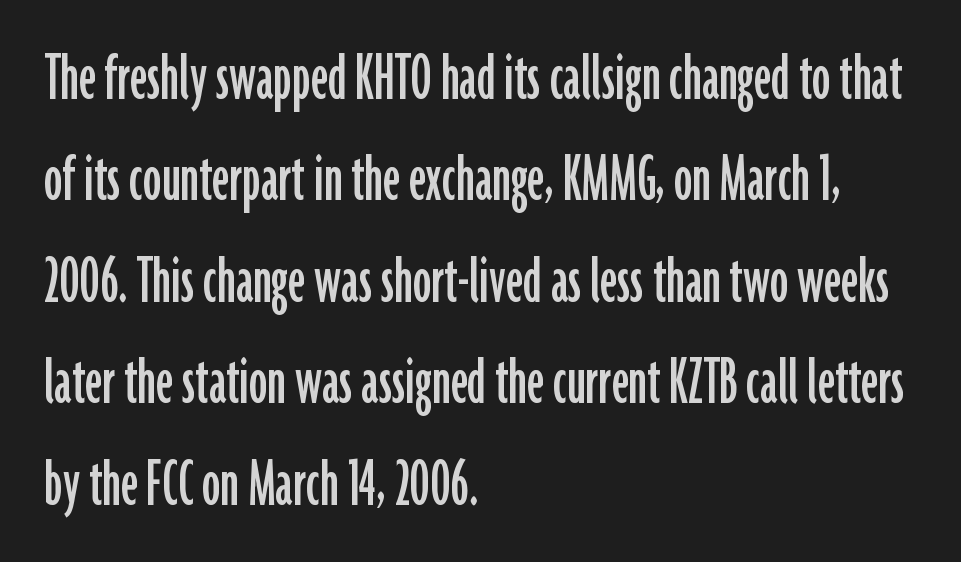
{"serif": "no", "italic": "no", "width": "condensed", "stroke_contrast": "low", "x_height": "medium", "monospaced": "no", "underline": "no", "align": "left", "line_spacing": "normal", "line_spacing_ratio": 1.39, "letter_spacing": "normal", "letter_spacing_em": 0.0, "glyph_px": 73}
